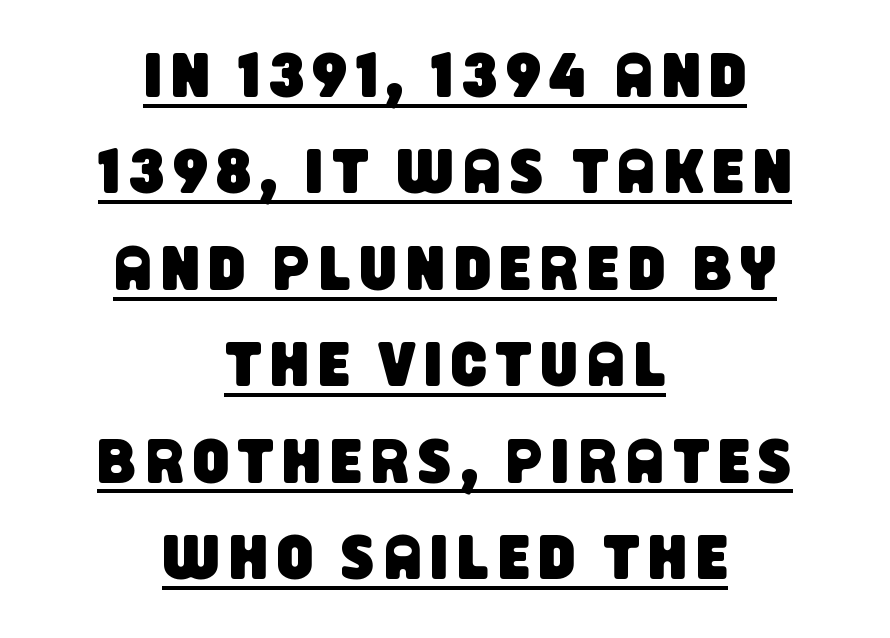
Q: Is the typeface a serif or a sans-serif typeface? A: Sans-serif.
Q: Is the text underlined? A: Yes.
Q: How is the paragraph aligned? A: Centered.
Q: Is the spacing between lines tight, normal or loose? A: Normal.
Q: Width (condensed, normal, or wide)? A: Condensed.
Q: Stroke contrast? A: Low.
Q: x-height? A: Large.
Q: Monospaced? A: No.
